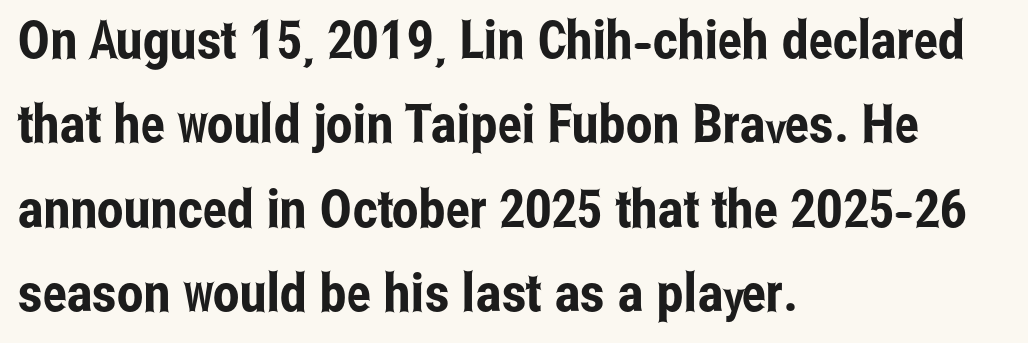
{"serif": "no", "italic": "no", "width": "condensed", "stroke_contrast": "low", "x_height": "medium", "monospaced": "no", "underline": "no", "align": "left", "line_spacing": "normal", "line_spacing_ratio": 1.59, "letter_spacing": "normal", "letter_spacing_em": 0.0, "glyph_px": 53}
